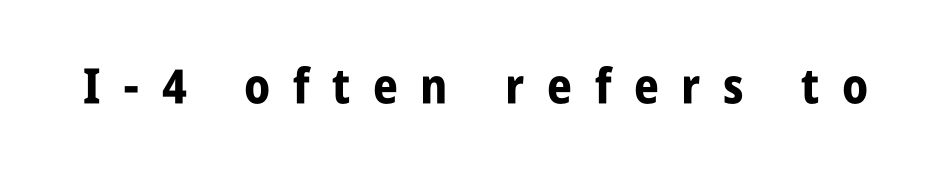
{"serif": "no", "italic": "no", "bold": "yes", "weight": "bold", "width": "condensed", "stroke_contrast": "low", "x_height": "large", "monospaced": "no", "underline": "no", "letter_spacing": "wide", "letter_spacing_em": 0.46, "glyph_px": 49}
